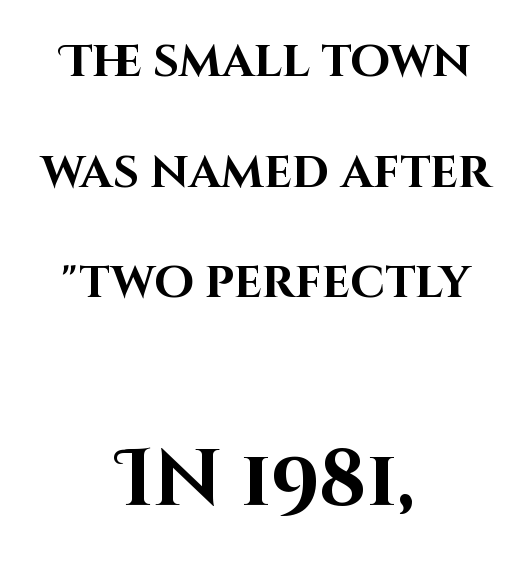
The passage shown is typeset with a sans-serif family. Underlining? Definitely not there. You could not count columns in this text — the font is proportionally spaced. Loosely led — the rows are spread out.
